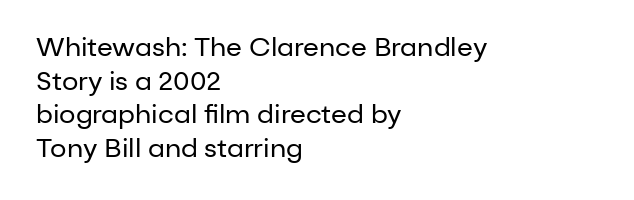
{"italic": "no", "bold": "no", "underline": "no", "align": "left", "line_spacing": "normal", "line_spacing_ratio": 1.29, "letter_spacing": "normal", "letter_spacing_em": 0.0, "glyph_px": 26}
